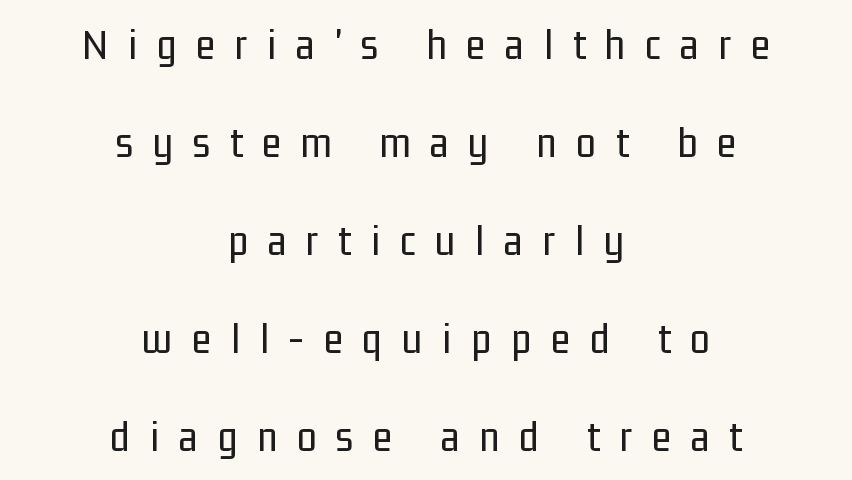
{"serif": "no", "italic": "no", "bold": "no", "weight": "regular", "width": "condensed", "stroke_contrast": "low", "x_height": "medium", "monospaced": "no", "underline": "no", "align": "center", "line_spacing": "loose", "line_spacing_ratio": 2.18, "letter_spacing": "wide", "letter_spacing_em": 0.44, "glyph_px": 45}
